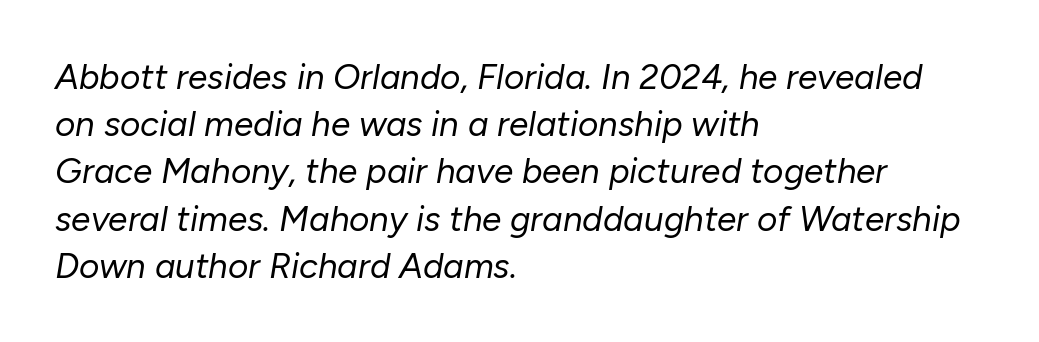
Q: Is the text bold? A: No.
Q: Is the text italic (slanted)? A: Yes, it leans right by about 10 degrees.
Q: Is the text underlined? A: No.
Q: How is the paragraph aligned? A: Left-aligned.
Q: Is the spacing between letters normal or unusually wide? A: Normal.
Q: Is the spacing between lines tight, normal or loose? A: Normal.
Q: Width (condensed, normal, or wide)? A: Normal.
Q: Stroke contrast? A: Low.
Q: x-height? A: Medium.
Q: Monospaced? A: No.
